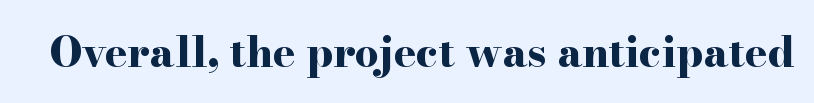
The image shows 42 px bold, wide serif type, upright; set normal letter spacing, not underlined; high stroke contrast and a small x-height.
